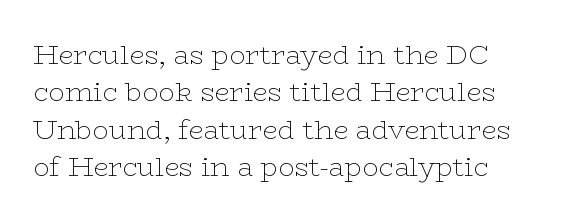
{"italic": "no", "bold": "no", "underline": "no", "align": "left", "line_spacing": "normal", "line_spacing_ratio": 1.38, "letter_spacing": "normal", "letter_spacing_em": 0.0, "glyph_px": 27}
